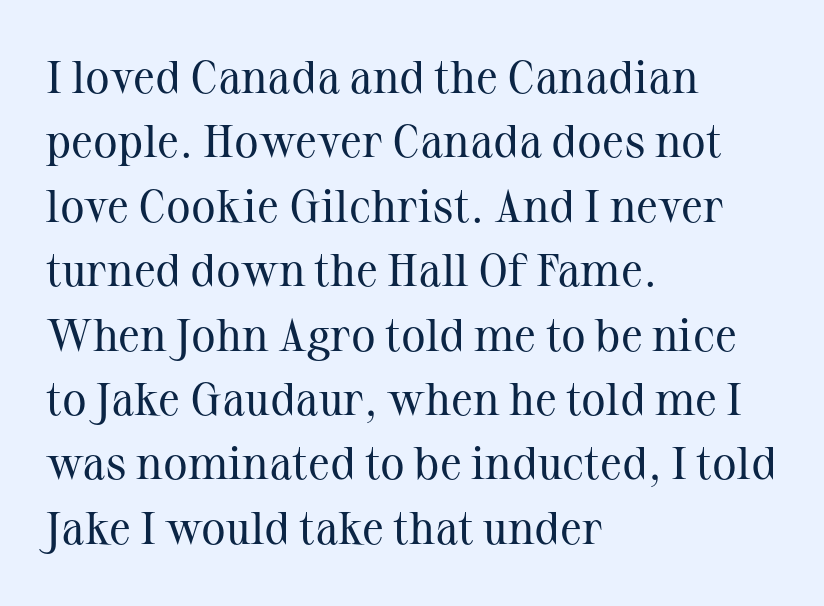
The image shows 46 px regular-weight serif type, upright; set left-aligned, normal line spacing (1.4x), normal letter spacing, not underlined; medium stroke contrast and a medium x-height.
